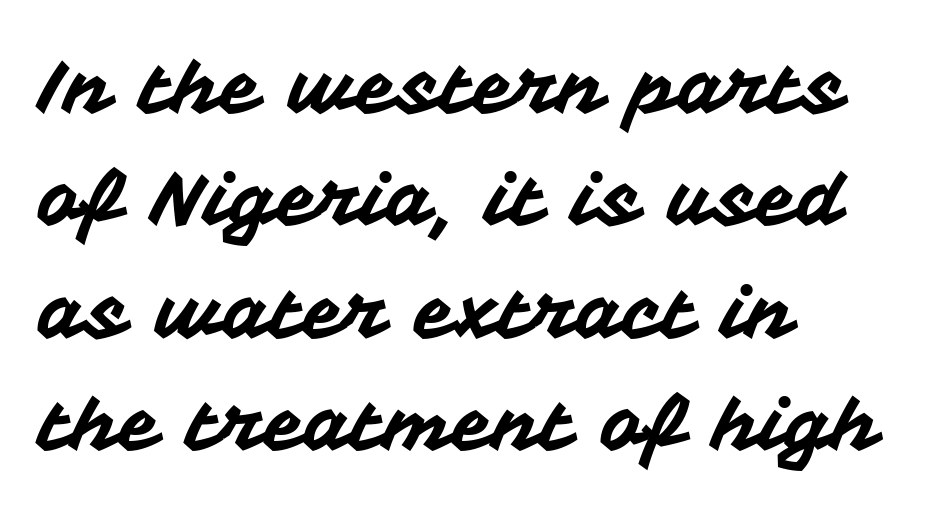
The image shows 75 px sans-serif type; set left-aligned, normal line spacing (1.5x), normal letter spacing, not underlined; medium stroke contrast and a medium x-height.
